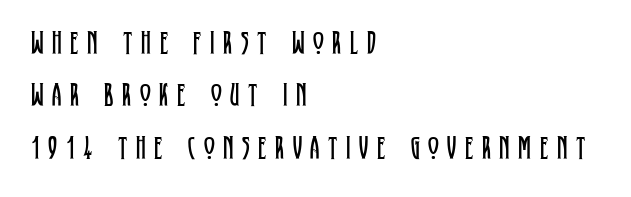
{"serif": "yes", "italic": "no", "bold": "no", "weight": "regular", "width": "condensed", "stroke_contrast": "low", "x_height": "large", "monospaced": "no", "underline": "no", "align": "left", "line_spacing": "normal", "line_spacing_ratio": 1.59, "letter_spacing": "wide", "letter_spacing_em": 0.26, "glyph_px": 33}
